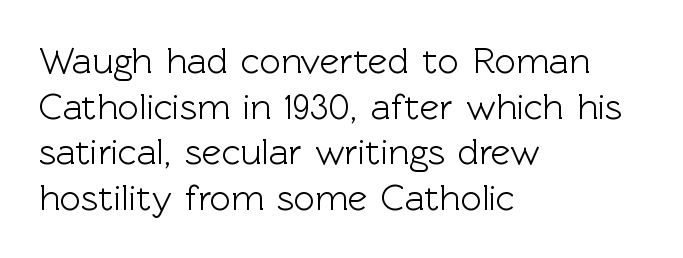
Q: Is the text italic (slanted)? A: No, it is upright.
Q: Is the typeface a serif or a sans-serif typeface? A: Sans-serif.
Q: Is the text underlined? A: No.
Q: How is the paragraph aligned? A: Left-aligned.
Q: Is the spacing between letters normal or unusually wide? A: Normal.
Q: Width (condensed, normal, or wide)? A: Normal.
Q: x-height? A: Medium.
Q: Monospaced? A: No.
